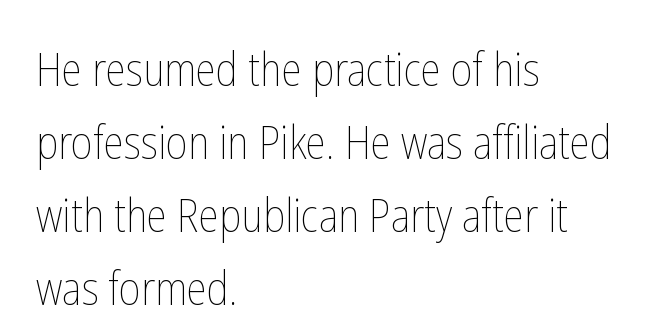
Vertical strokes here are truly vertical. Honestly, the letter spacing is just normal — you wouldn't notice it. The rendering uses natural spacing where letterforms have individual widths. Compared with typical paragraphs, the rows here are spaced about the same. The passage shown is not bold in any degree.
